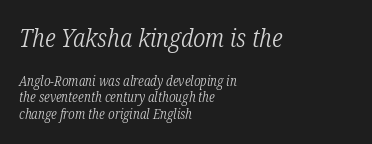
Q: Is the text bold? A: No.
Q: Is the text italic (slanted)? A: Yes, it leans right by about 12 degrees.
Q: Is the text underlined? A: No.
Q: How is the paragraph aligned? A: Left-aligned.
Q: Is the spacing between letters normal or unusually wide? A: Normal.
Q: Which block of text is set in a larger size, the first (top) or the second (bottom)? A: The first (top) one.
